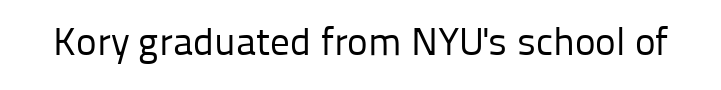
{"serif": "no", "italic": "no", "bold": "no", "weight": "regular", "width": "normal", "stroke_contrast": "low", "x_height": "medium", "monospaced": "no", "underline": "no", "letter_spacing": "normal", "letter_spacing_em": 0.0, "glyph_px": 39}
